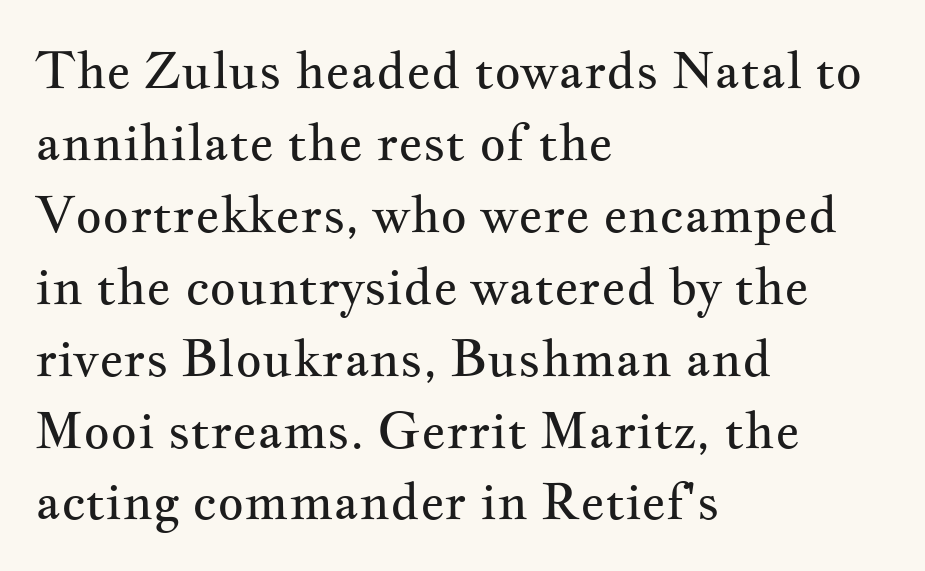
The image shows 51 px regular-weight, wide serif type, upright; set left-aligned, normal line spacing (1.41x), normal letter spacing, not underlined; medium stroke contrast and a small x-height.
